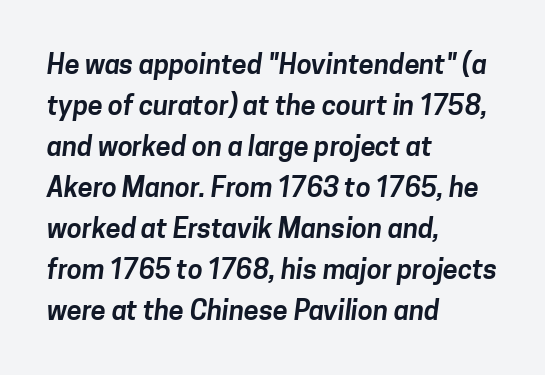
{"underline": "no", "align": "left", "line_spacing": "normal", "line_spacing_ratio": 1.52, "letter_spacing": "normal", "letter_spacing_em": 0.0, "glyph_px": 27}
